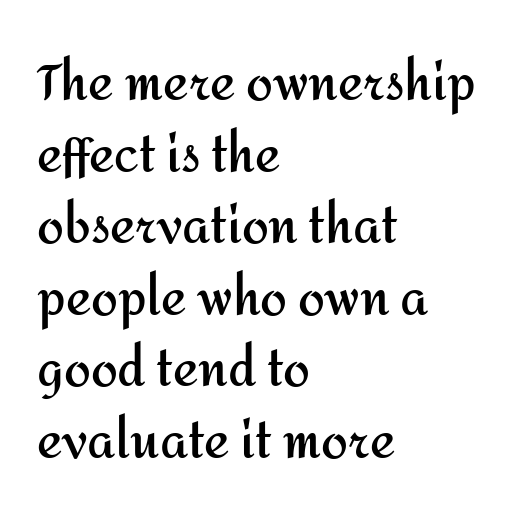
In terms of letterform style, serifs are entirely absent. The face used here is proportionally spaced, like ordinary book or web type. The ragged edge is on the right, which tells us the setting is flush left. Words float on clear page, feet unadorned.
